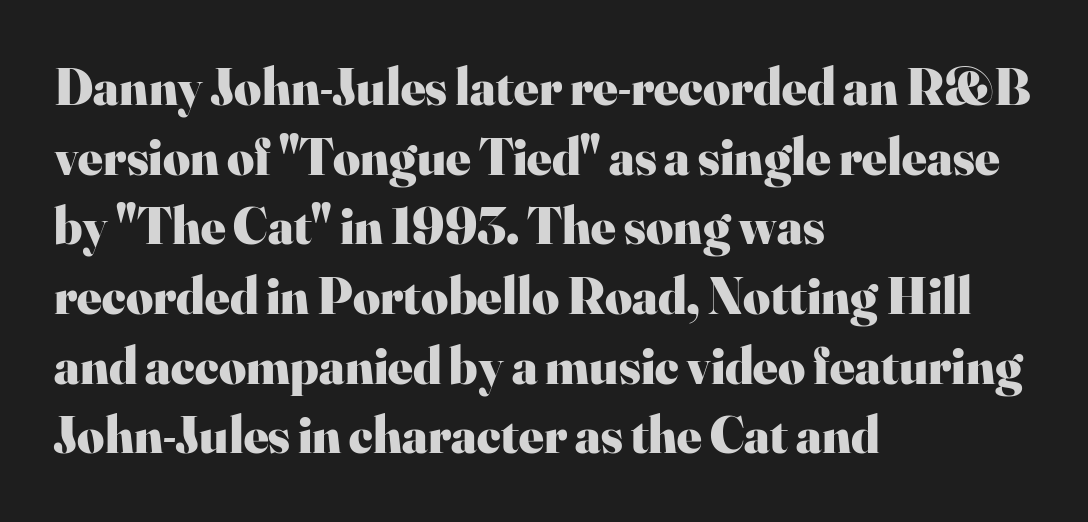
{"serif": "yes", "italic": "no", "bold": "yes", "weight": "heavy", "width": "normal", "stroke_contrast": "high", "x_height": "small", "monospaced": "no", "underline": "no", "align": "left", "line_spacing": "normal", "line_spacing_ratio": 1.34, "letter_spacing": "normal", "letter_spacing_em": 0.0, "glyph_px": 52}
